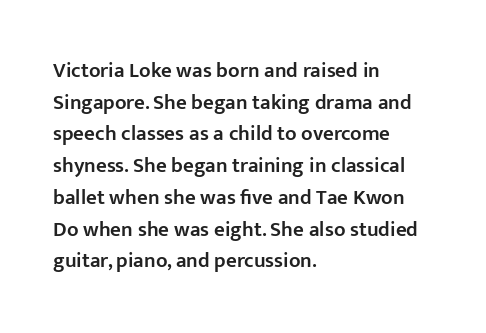
Q: Is the text bold? A: Semi-bold.
Q: Is the text italic (slanted)? A: No, it is upright.
Q: Is the text underlined? A: No.
Q: How is the paragraph aligned? A: Left-aligned.
Q: Is the spacing between letters normal or unusually wide? A: Normal.
Q: Is the spacing between lines tight, normal or loose? A: Normal.
